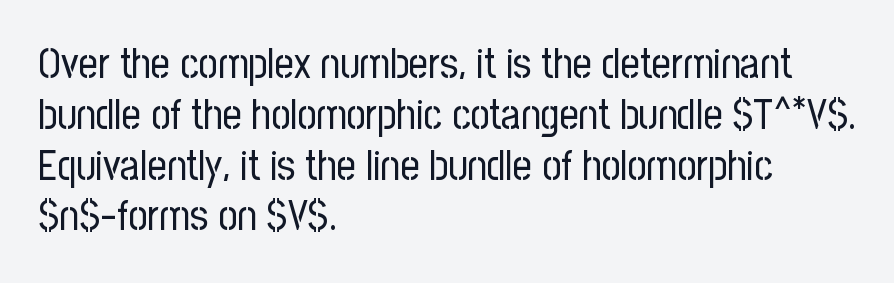
The image shows 42 px regular-weight, condensed sans-serif type, upright; set left-aligned, line spacing 1.21x, normal letter spacing, not underlined; low stroke contrast and a medium x-height.
